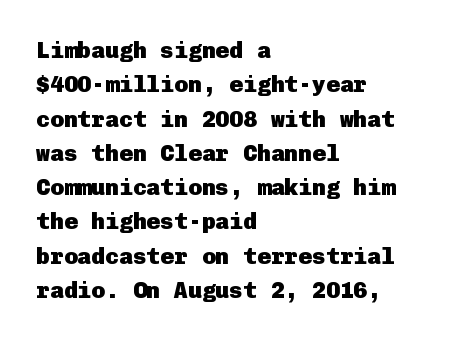
Q: Is the text bold? A: Yes.
Q: Is the text italic (slanted)? A: No, it is upright.
Q: Is the text underlined? A: No.
Q: How is the paragraph aligned? A: Left-aligned.
Q: Is the spacing between letters normal or unusually wide? A: Normal.
Q: Is the spacing between lines tight, normal or loose? A: Normal.
